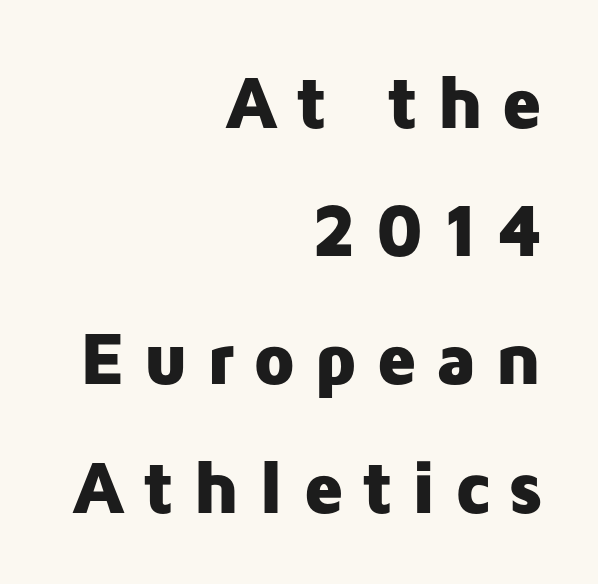
No italicization has been applied; the sample stays upright. Horizontal alignment here is rightward, an uncommon choice for prose. Regarding serifs, this sample does without them. Here the designer chose a conventional face with non-uniform glyph widths. Honestly, the letter spacing is so wide it's the main thing you notice. Decoration check: the copy has no underline.
